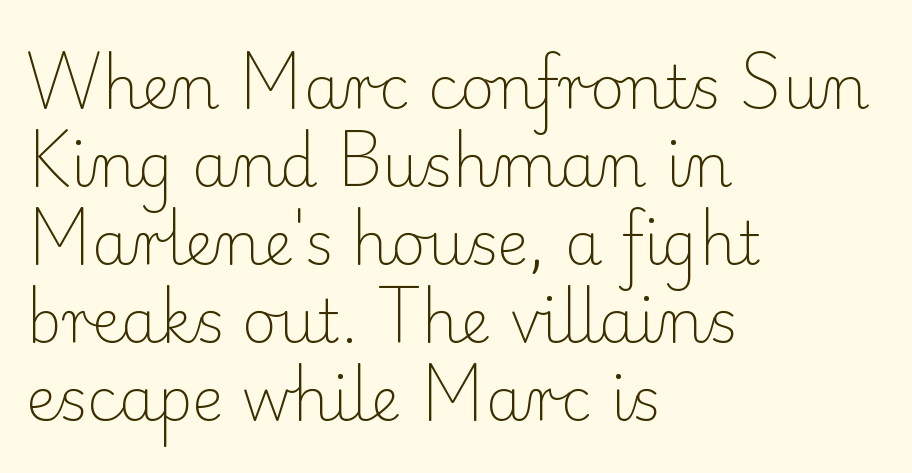
Q: Is the text bold? A: No.
Q: Is the text italic (slanted)? A: No, it is upright.
Q: Is the typeface a serif or a sans-serif typeface? A: Serif.
Q: Is the text underlined? A: No.
Q: How is the paragraph aligned? A: Left-aligned.
Q: Is the spacing between letters normal or unusually wide? A: Normal.
Q: Is the spacing between lines tight, normal or loose? A: Normal.
Q: Width (condensed, normal, or wide)? A: Normal.
Q: Stroke contrast? A: Low.
Q: x-height? A: Small.
Q: Monospaced? A: No.
